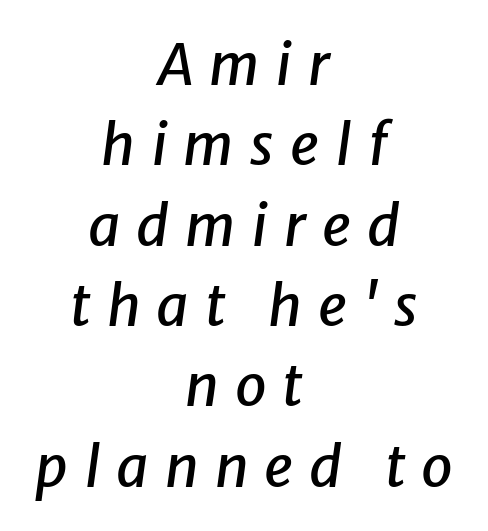
The image shows 57 px text type, italic (leaning right); set centered, normal line spacing (1.41x), unusually wide letter spacing (+0.28 em), not underlined; low stroke contrast and a medium x-height.
